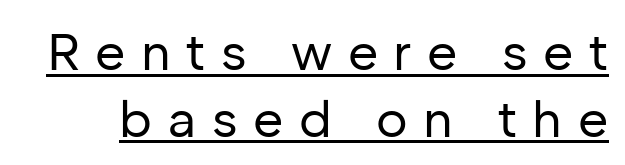
These lines were composed using upright roman letters. Weight: in the light-to-regular range. There is plenty of visible air inserted between adjacent glyphs. The passage shown is underscored from start to finish.
